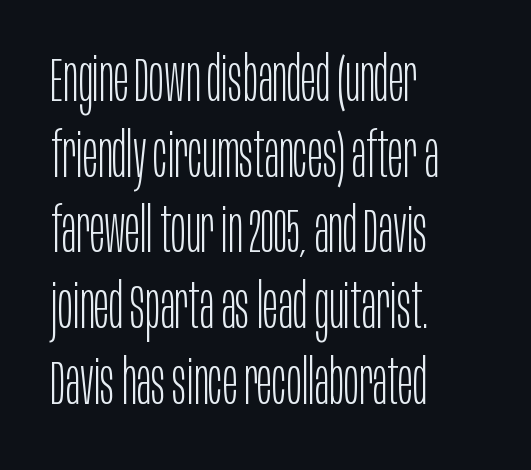
The image shows 62 px light, condensed sans-serif type, upright; set left-aligned, line spacing 1.22x, normal letter spacing, not underlined; low stroke contrast and a large x-height.
